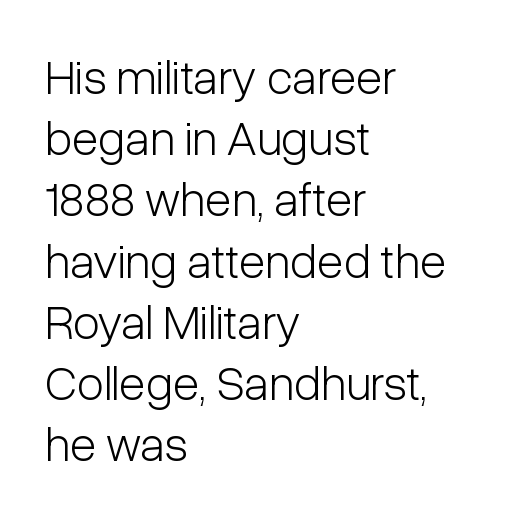
The image shows 49 px light, condensed sans-serif type, upright; set left-aligned, normal line spacing (1.25x), normal letter spacing, not underlined; low stroke contrast and a medium x-height.
